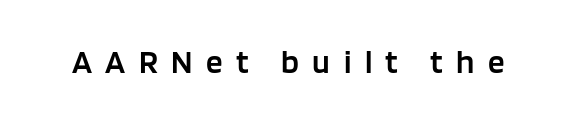
You could not count columns in this text — the font is proportionally spaced. If you drew a line through each stem, it would be perfectly vertical. Compared with typical body copy, the letter spacing here is much looser. Only glyphs here, with clear space below each row. Every letter is mildly thick-stroked: semibold rather than bold. Is this a sans? Yes — the strokes have no serifs.
